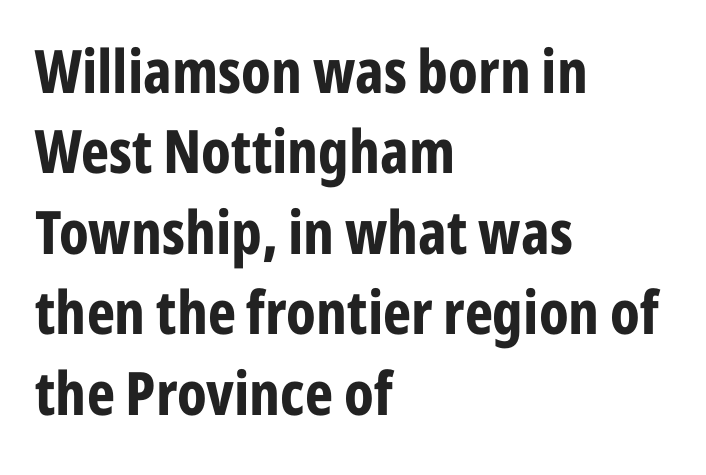
Has an underline been added? It has not. Layout note: lines flush left. The face used here is rendered with its standard letterfit. Students, this is bold: see how much ink each stroke carries. You can tell it's not italic because the verticals are truly vertical. Here the designer chose a conventional face with non-uniform glyph widths.
